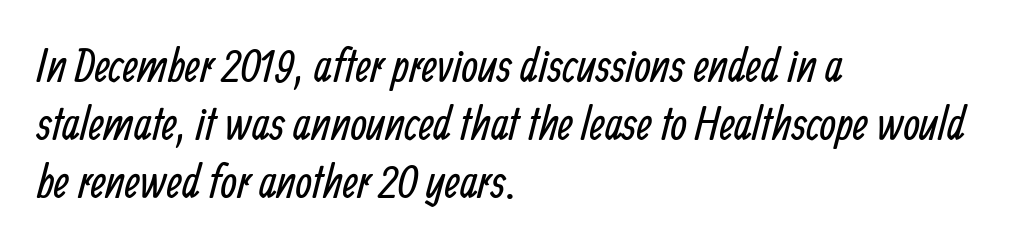
The image shows 47 px regular-weight, condensed sans-serif type; set left-aligned, line spacing 1.23x, normal letter spacing, not underlined; low stroke contrast and a medium x-height.
